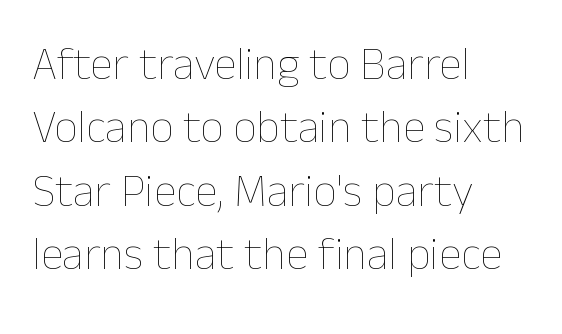
{"italic": "no", "bold": "no", "weight": "thin", "width": "normal", "stroke_contrast": "low", "x_height": "medium", "monospaced": "no", "underline": "no", "align": "left", "line_spacing": "normal", "line_spacing_ratio": 1.38, "letter_spacing": "normal", "letter_spacing_em": 0.0, "glyph_px": 46}
